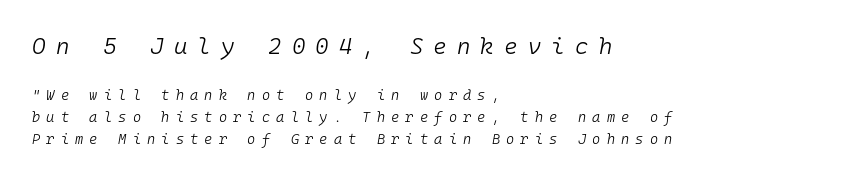
The foot of each line stays bare and open. Looking at the ascenders, they clearly lean. The emphasis by scale lands on block number one, above. Caption: multi-line text, flush left, ragged right.
